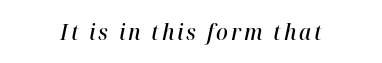
{"italic": "yes", "lean": "right", "slant_degrees": 12, "bold": "semi", "underline": "no", "align": "center", "glyph_px": 22}
